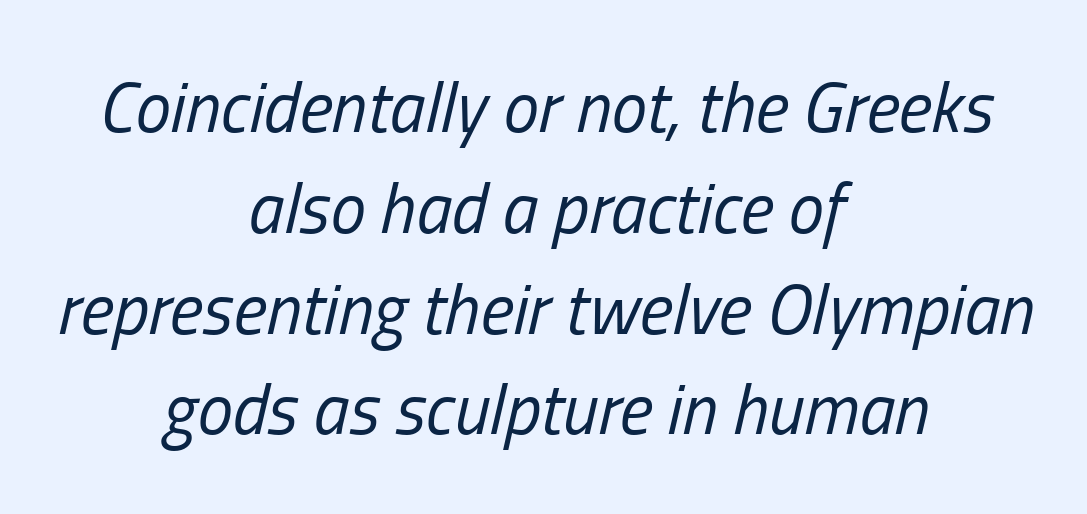
Q: Is the text bold? A: No.
Q: Is the text italic (slanted)? A: Yes, it leans right by about 13 degrees.
Q: Is the text underlined? A: No.
Q: How is the paragraph aligned? A: Centered.
Q: Is the spacing between letters normal or unusually wide? A: Normal.
Q: Is the spacing between lines tight, normal or loose? A: Normal.
Q: Width (condensed, normal, or wide)? A: Condensed.
Q: Stroke contrast? A: Low.
Q: x-height? A: Medium.
Q: Monospaced? A: No.
